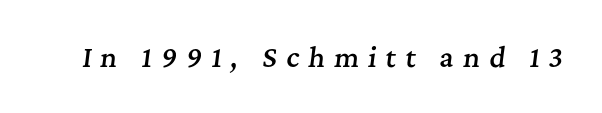
{"italic": "yes", "lean": "right", "slant_degrees": 7, "bold": "semi", "underline": "no", "letter_spacing": "wide", "letter_spacing_em": 0.35, "glyph_px": 26}
